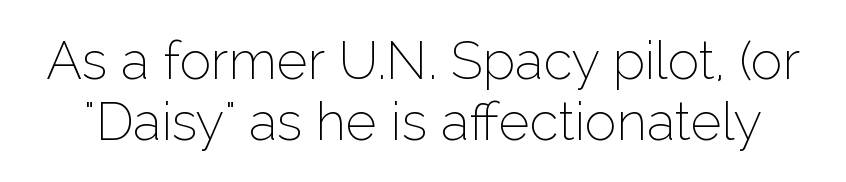
These lines are rendered in a variable-pitch font. Closely set lines give the paragraph a compact silhouette. Are there feet on the stems? There aren't — it's a sans. On a weight scale, this lands at 450 or below.
